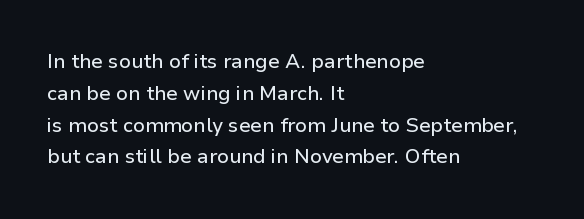
The letterforms sit shoulder to shoulder at normal distance. Ordinary non-slanted type is in use. All the whitespace from short lines collects on the right. The space between consecutive lines is moderate. The area under the type is left untouched.
